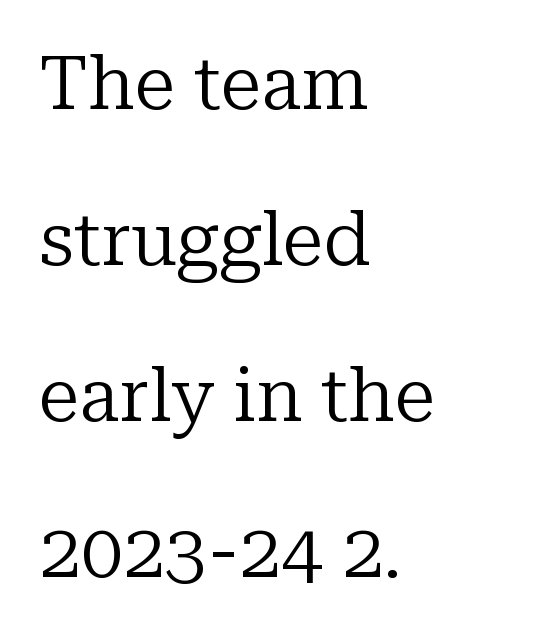
The image shows 75 px regular-weight serif type, upright; set left-aligned, loose line spacing (2.08x), normal letter spacing, not underlined; low stroke contrast and a medium x-height.
